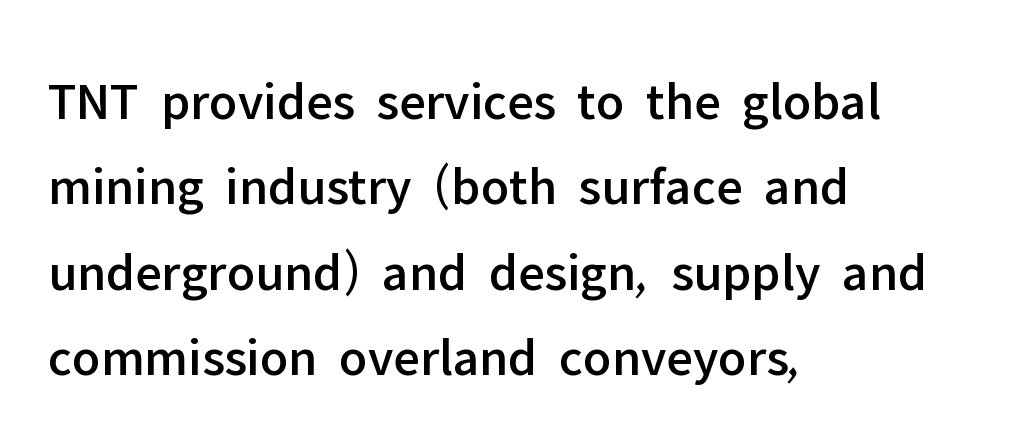
The image shows 54 px sans-serif type, upright; set left-aligned, normal line spacing (1.58x), normal letter spacing, not underlined; low stroke contrast and a medium x-height.
